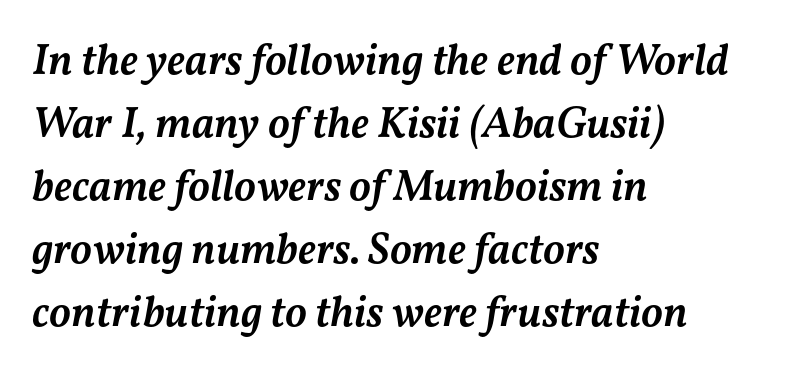
The image shows 44 px semibold type, italic (leaning right); set left-aligned, normal line spacing (1.43x), normal letter spacing, not underlined; medium stroke contrast and a medium x-height.
